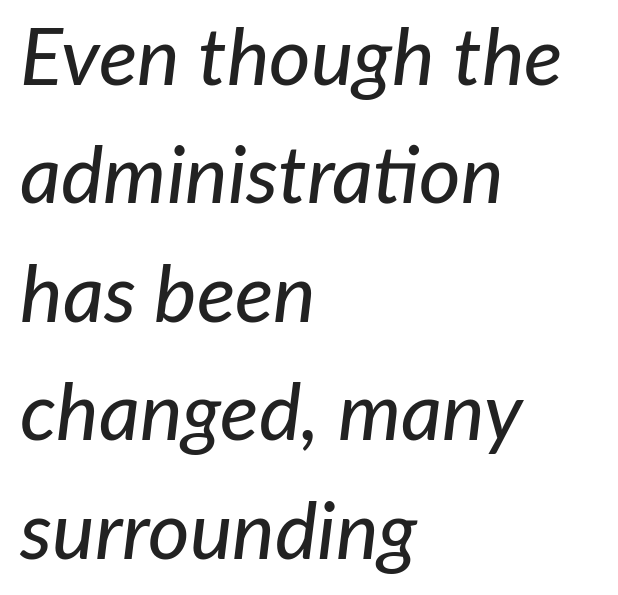
Q: Is the text italic (slanted)? A: Yes, it leans right by about 7 degrees.
Q: Is the text underlined? A: No.
Q: How is the paragraph aligned? A: Left-aligned.
Q: Is the spacing between letters normal or unusually wide? A: Normal.
Q: Is the spacing between lines tight, normal or loose? A: Normal.
Q: Width (condensed, normal, or wide)? A: Normal.
Q: Stroke contrast? A: Low.
Q: x-height? A: Medium.
Q: Monospaced? A: No.
